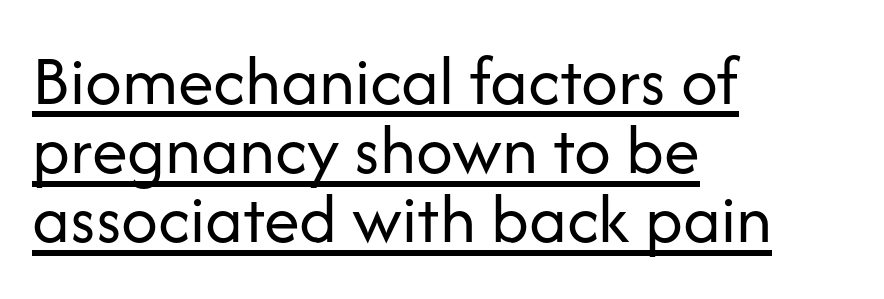
Whoever set this chose condensed vertical rhythm over breathing room. Think of a printed novel: that variable character pitch is what you see here. Every row of glyphs begins at an identical x-position on the left. The characters display no serif detailing; their extremities are plain. The sample's only ornament is a line tracing under the words.
